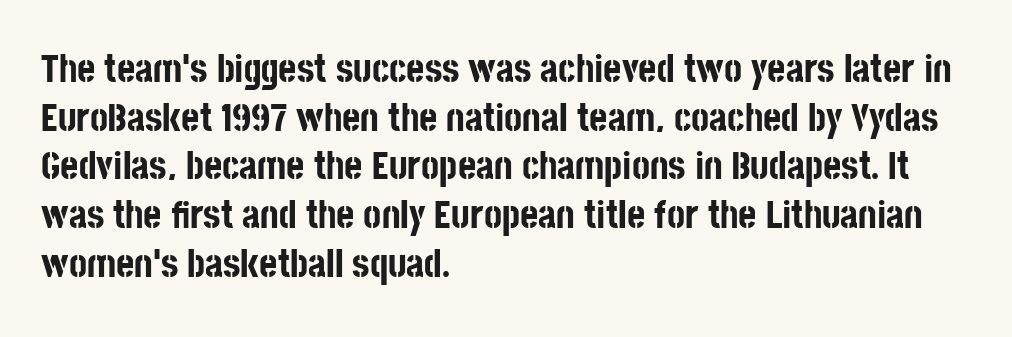
{"serif": "no", "italic": "no", "bold": "yes", "weight": "bold", "width": "condensed", "stroke_contrast": "low", "x_height": "large", "monospaced": "no", "underline": "no", "align": "left", "line_spacing": "normal", "line_spacing_ratio": 1.25, "letter_spacing": "normal", "letter_spacing_em": 0.0, "glyph_px": 39}
